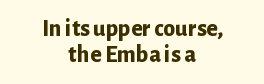
Q: Is the text bold? A: Yes.
Q: Is the text italic (slanted)? A: No, it is upright.
Q: Is the text underlined? A: No.
Q: How is the paragraph aligned? A: Centered.
Q: Is the spacing between letters normal or unusually wide? A: Normal.
Q: Is the spacing between lines tight, normal or loose? A: Tight.
